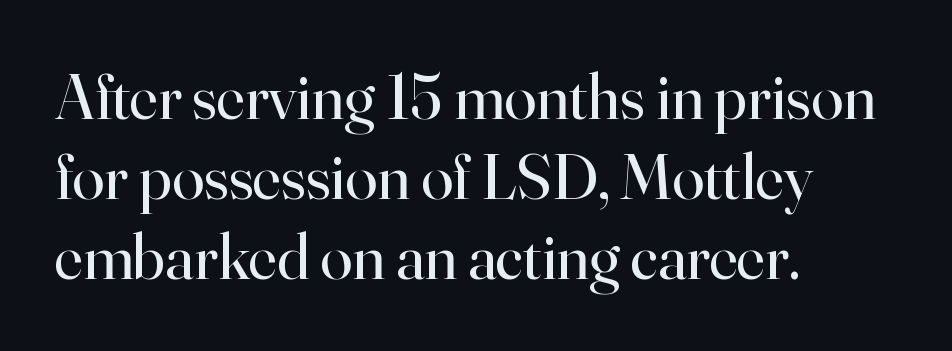
Q: Is the text bold? A: No.
Q: Is the text italic (slanted)? A: No, it is upright.
Q: Is the typeface a serif or a sans-serif typeface? A: Serif.
Q: Is the text underlined? A: No.
Q: How is the paragraph aligned? A: Left-aligned.
Q: Is the spacing between letters normal or unusually wide? A: Normal.
Q: Width (condensed, normal, or wide)? A: Normal.
Q: Stroke contrast? A: High.
Q: x-height? A: Small.
Q: Monospaced? A: No.
